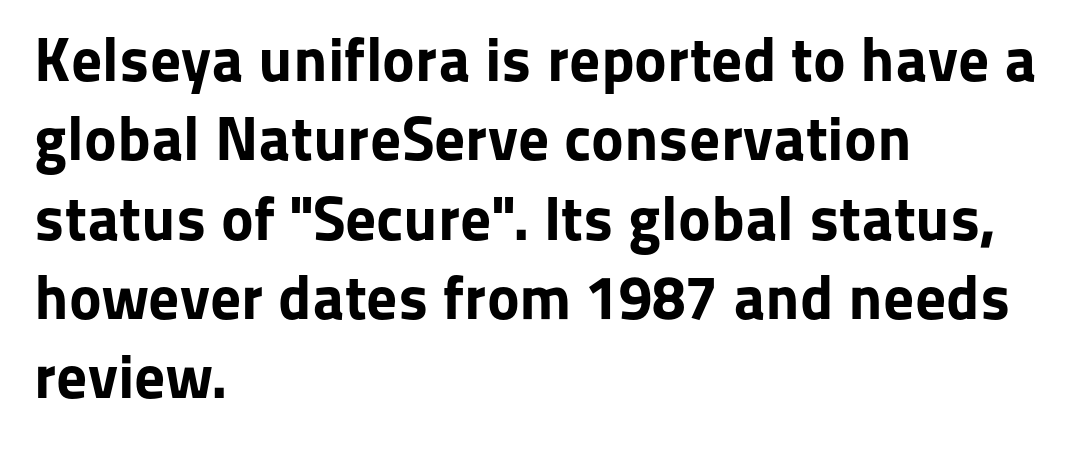
{"serif": "no", "italic": "no", "bold": "yes", "weight": "bold", "width": "normal", "stroke_contrast": "low", "x_height": "medium", "monospaced": "no", "underline": "no", "align": "left", "line_spacing": "normal", "line_spacing_ratio": 1.28, "letter_spacing": "normal", "letter_spacing_em": 0.0, "glyph_px": 62}
